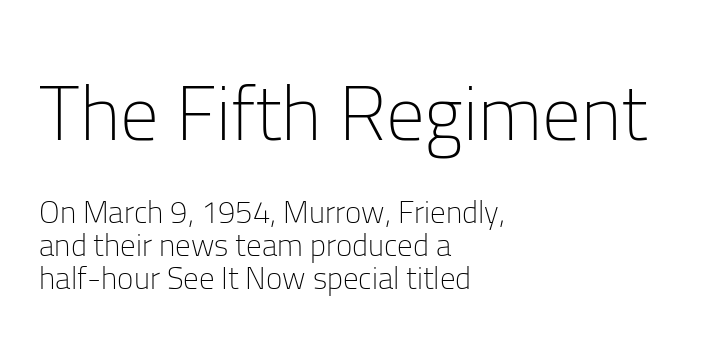
The image shows 77 px light sans-serif type, upright; set left-aligned, tight line spacing (1.06x), normal letter spacing, not underlined; the first (top) block is 2.48x larger; low stroke contrast and a medium x-height.
